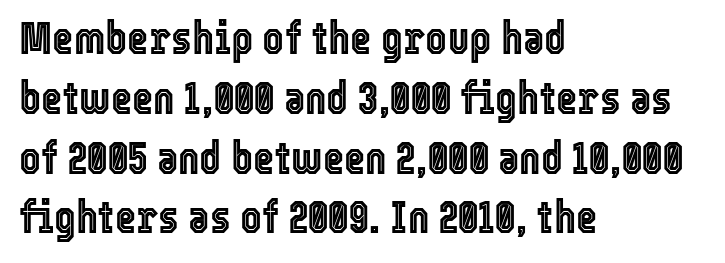
{"italic": "no", "width": "condensed", "x_height": "medium", "monospaced": "no", "underline": "no", "align": "left", "line_spacing": "normal", "line_spacing_ratio": 1.3, "letter_spacing": "normal", "letter_spacing_em": 0.0, "glyph_px": 46}
